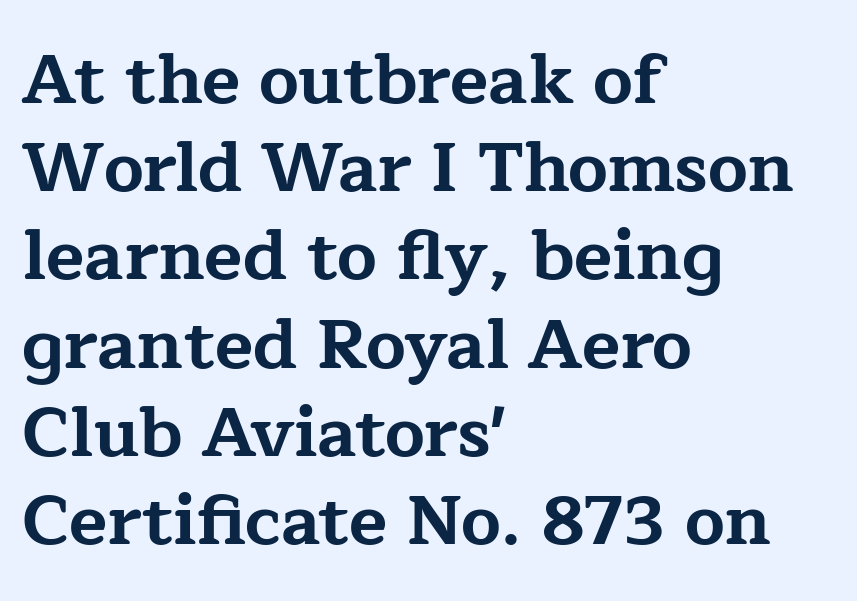
Q: Is the text bold? A: Yes.
Q: Is the text italic (slanted)? A: No, it is upright.
Q: Is the typeface a serif or a sans-serif typeface? A: Serif.
Q: Is the text underlined? A: No.
Q: How is the paragraph aligned? A: Left-aligned.
Q: Is the spacing between letters normal or unusually wide? A: Normal.
Q: Is the spacing between lines tight, normal or loose? A: Normal.
Q: Width (condensed, normal, or wide)? A: Wide.
Q: Stroke contrast? A: Low.
Q: x-height? A: Medium.
Q: Monospaced? A: No.
